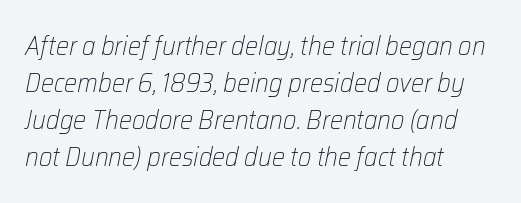
Q: Is the text bold? A: No.
Q: Is the text italic (slanted)? A: Yes, it leans right by about 12 degrees.
Q: Is the text underlined? A: No.
Q: How is the paragraph aligned? A: Left-aligned.
Q: Is the spacing between letters normal or unusually wide? A: Normal.
Q: Is the spacing between lines tight, normal or loose? A: Normal.
